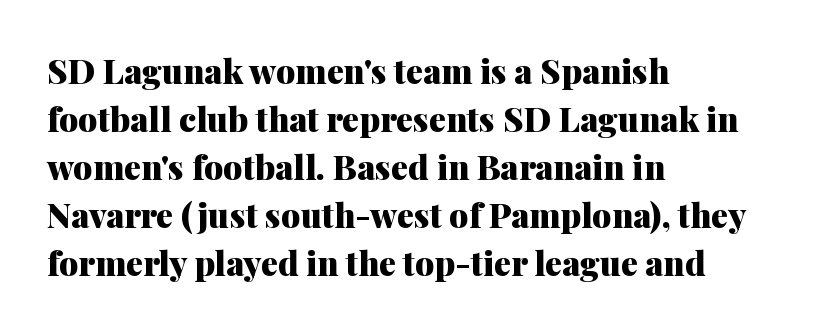
The image shows 34 px heavy serif type, upright; set left-aligned, normal line spacing (1.41x), normal letter spacing, not underlined; medium stroke contrast and a medium x-height.
